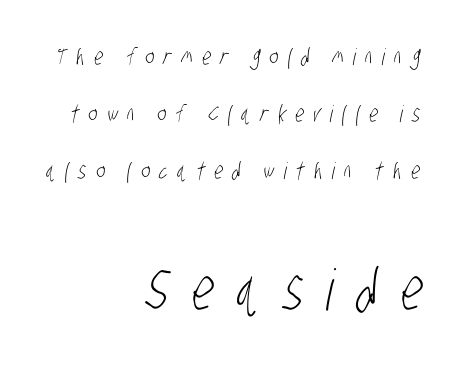
Caption: expanded tracking, letters set apart. The rendering enlarges the type as you move from the upper chunk to the lower. The letters look calm and open, with moderate or lighter stems. One glance says open: line gaps are wider than usual.
